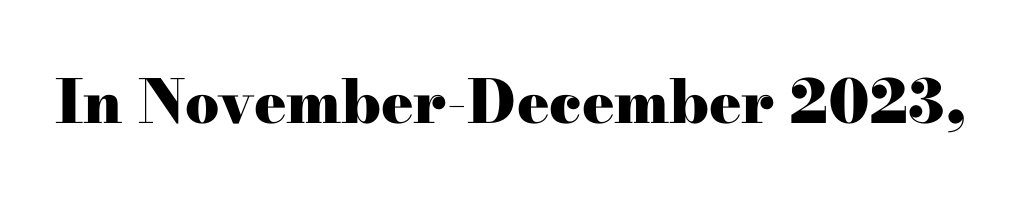
{"serif": "yes", "italic": "no", "bold": "yes", "weight": "heavy", "width": "wide", "stroke_contrast": "high", "x_height": "small", "monospaced": "no", "underline": "no", "letter_spacing": "normal", "letter_spacing_em": 0.0, "glyph_px": 60}
